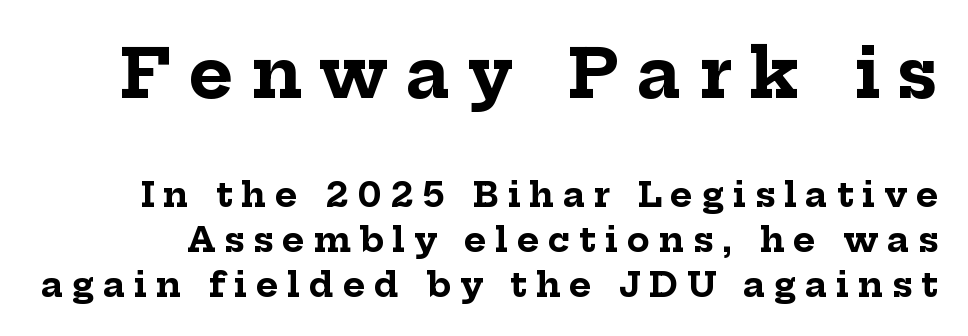
The image shows 68 px bold serif type, upright; set normal line spacing (1.31x), unusually wide letter spacing (+0.26 em), not underlined; the first (top) block is 2.0x larger; low stroke contrast and a medium x-height.
